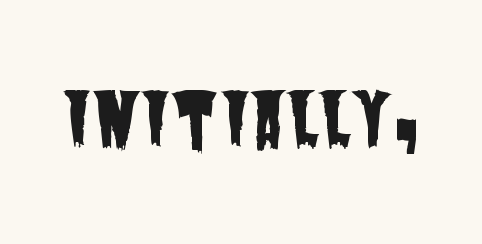
{"serif": "no", "width": "condensed", "stroke_contrast": "low", "x_height": "large", "monospaced": "no", "underline": "no", "letter_spacing": "normal", "letter_spacing_em": 0.0, "glyph_px": 73}
